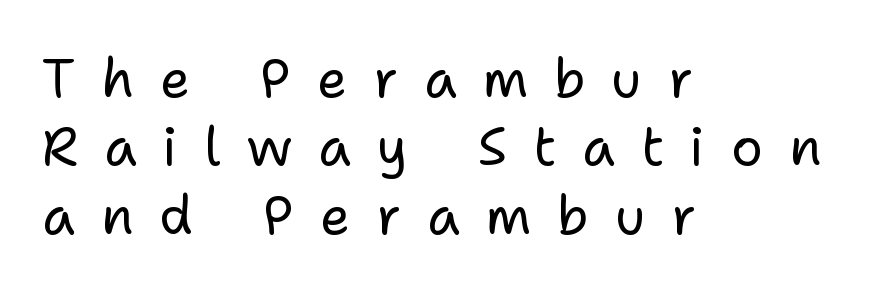
The image shows 53 px regular-weight sans-serif type, upright; set left-aligned, normal line spacing (1.29x), unusually wide letter spacing (+0.49 em), not underlined; low stroke contrast and a medium x-height.
